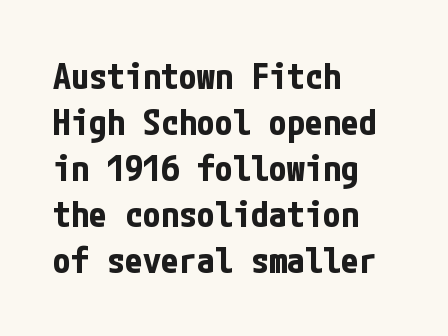
Nobody drew a line under any word here. Compared with typical paragraphs, the rows here are spaced about the same. Every stem runs plumb, perpendicular to the baseline. Stroke terminals: plain, sans-serif. Pretty heavy lettering here — definitely bold.
